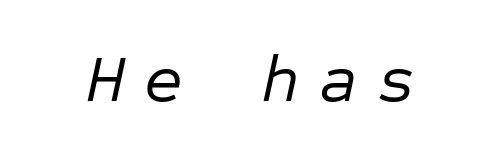
Designer's note — italics engaged. Stems here are at most as thick as an everyday book face. Spacing verdict: monospaced, one width for all characters. Check under the words: just untouched page. The gaps between neighbouring characters are conspicuously large.
